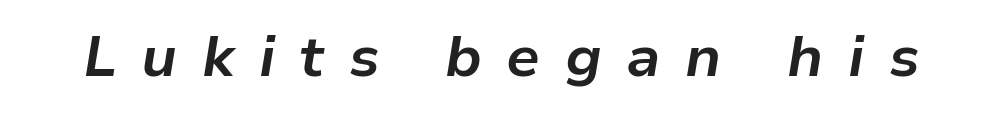
Note the varied advance widths — an 'i' is clearly narrower than an 'm'. The space beneath each line is pristine and unruled. Tracking value appears strongly positive — letters spread wide. The typesetting leans heavy: a genuine bold. Tall strokes in this sample are angled rather than plumb.
